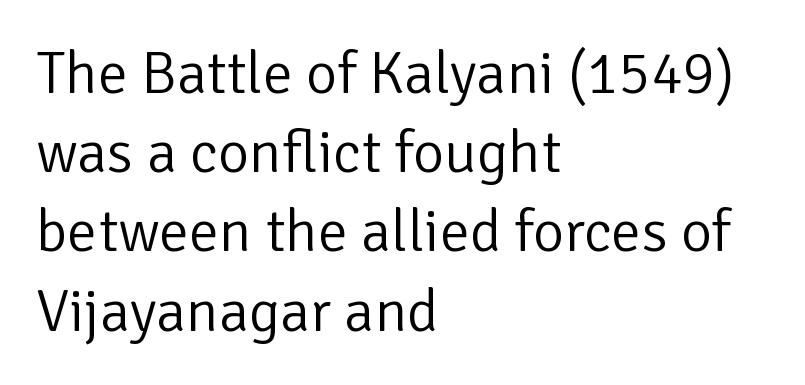
{"serif": "no", "italic": "no", "bold": "no", "weight": "light", "width": "normal", "stroke_contrast": "low", "x_height": "medium", "monospaced": "no", "underline": "no", "align": "left", "line_spacing": "normal", "line_spacing_ratio": 1.32, "letter_spacing": "normal", "letter_spacing_em": 0.0, "glyph_px": 60}
